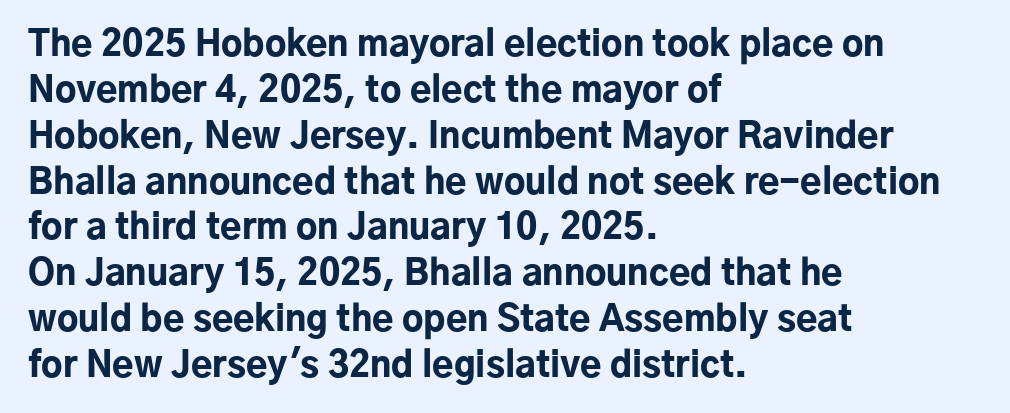
The image shows 35 px bold sans-serif type, upright; set left-aligned, normal line spacing (1.31x), normal letter spacing, not underlined; low stroke contrast and a medium x-height.
